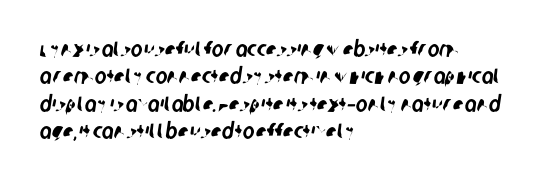
Q: Is the text underlined? A: No.
Q: How is the paragraph aligned? A: Left-aligned.
Q: Is the spacing between letters normal or unusually wide? A: Normal.
